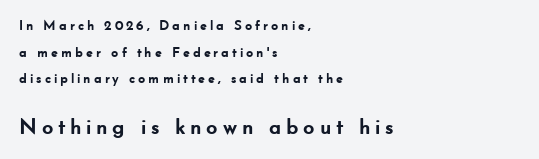
The image shows 22 px bold type, upright; set left-aligned, loose line spacing (1.91x), not underlined; the second (bottom) block is 1.57x larger.
